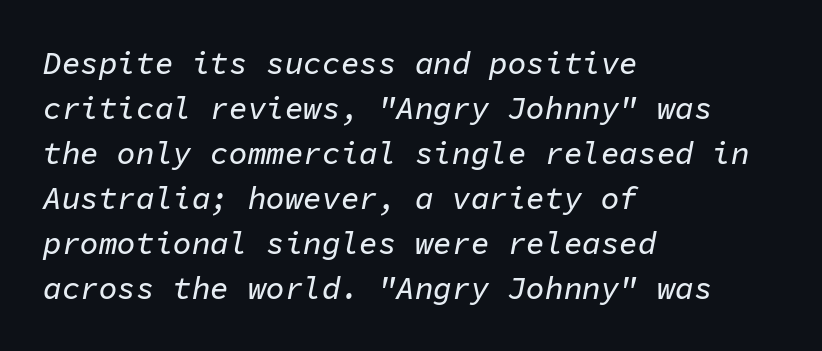
These lines are rendered in a fixed-pitch font. A clean baseline with only descenders dipping below it. How are the letters spaced? Ordinarily, with no added tracking. These lines stack with their left ends in a neat column.
